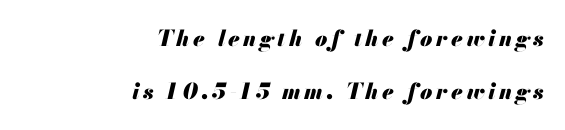
{"italic": "yes", "lean": "right", "slant_degrees": 13, "bold": "yes", "underline": "no", "align": "right", "line_spacing": "loose", "line_spacing_ratio": 2.42, "glyph_px": 22}
